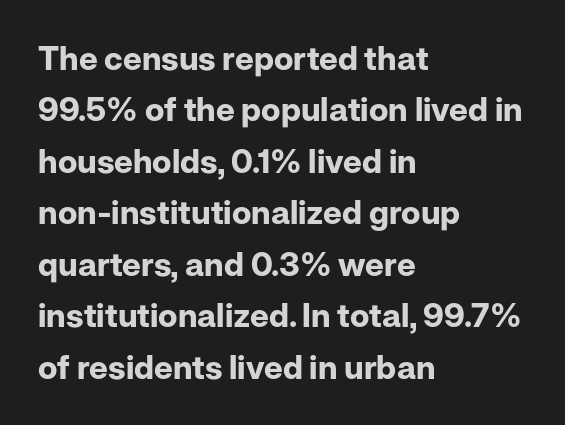
Q: Is the text bold? A: Yes.
Q: Is the text italic (slanted)? A: No, it is upright.
Q: Is the typeface a serif or a sans-serif typeface? A: Sans-serif.
Q: Is the text underlined? A: No.
Q: How is the paragraph aligned? A: Left-aligned.
Q: Is the spacing between letters normal or unusually wide? A: Normal.
Q: Is the spacing between lines tight, normal or loose? A: Normal.
Q: Width (condensed, normal, or wide)? A: Normal.
Q: Stroke contrast? A: Low.
Q: x-height? A: Medium.
Q: Monospaced? A: No.
